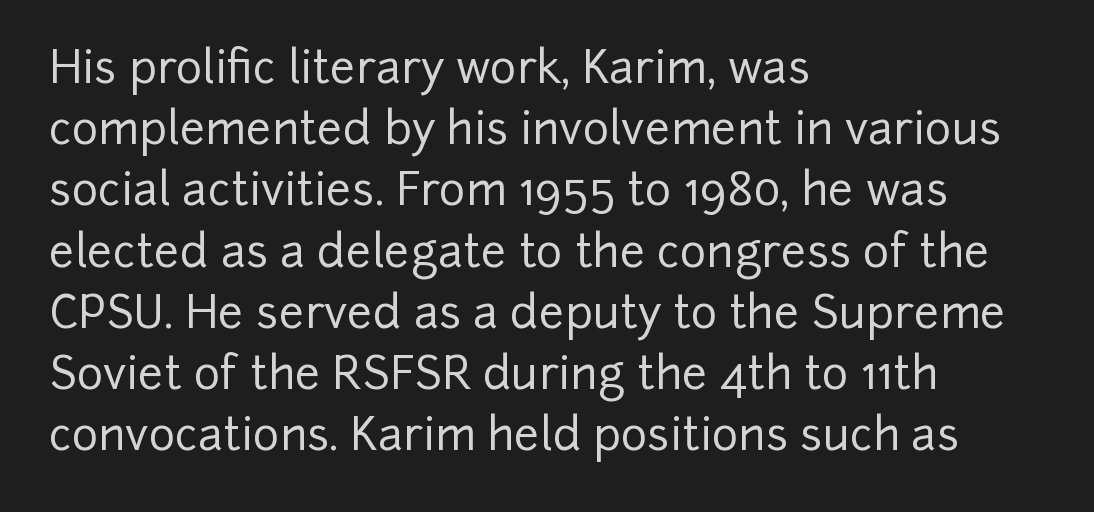
Q: Is the text italic (slanted)? A: No, it is upright.
Q: Is the typeface a serif or a sans-serif typeface? A: Sans-serif.
Q: Is the text underlined? A: No.
Q: How is the paragraph aligned? A: Left-aligned.
Q: Is the spacing between letters normal or unusually wide? A: Normal.
Q: Is the spacing between lines tight, normal or loose? A: Normal.
Q: Width (condensed, normal, or wide)? A: Normal.
Q: Stroke contrast? A: Low.
Q: x-height? A: Medium.
Q: Monospaced? A: No.
